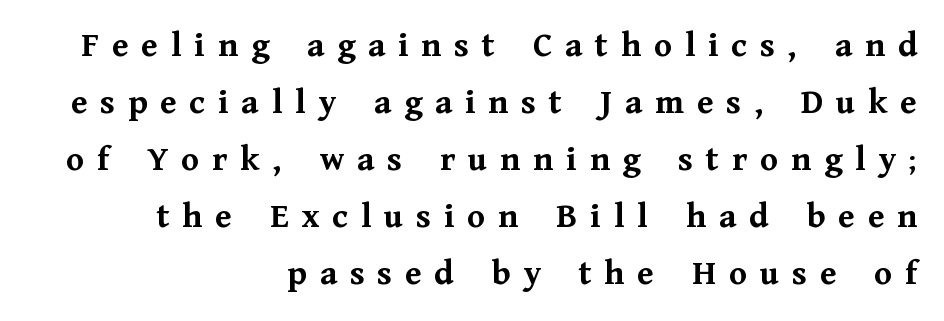
Q: Is the text bold? A: Yes.
Q: Is the text italic (slanted)? A: No, it is upright.
Q: Is the typeface a serif or a sans-serif typeface? A: Serif.
Q: Is the text underlined? A: No.
Q: How is the paragraph aligned? A: Right-aligned.
Q: Is the spacing between letters normal or unusually wide? A: Unusually wide.
Q: Is the spacing between lines tight, normal or loose? A: Normal.
Q: Width (condensed, normal, or wide)? A: Normal.
Q: Stroke contrast? A: Medium.
Q: x-height? A: Medium.
Q: Monospaced? A: No.
